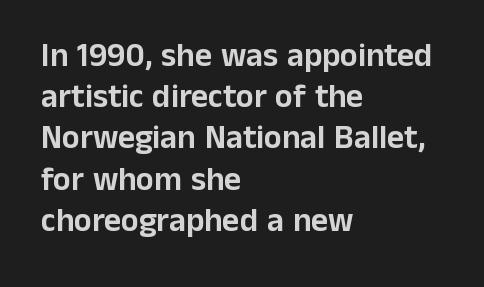
Q: Is the text italic (slanted)? A: No, it is upright.
Q: Is the typeface a serif or a sans-serif typeface? A: Sans-serif.
Q: Is the text underlined? A: No.
Q: How is the paragraph aligned? A: Left-aligned.
Q: Is the spacing between letters normal or unusually wide? A: Normal.
Q: Is the spacing between lines tight, normal or loose? A: Normal.
Q: Width (condensed, normal, or wide)? A: Normal.
Q: Stroke contrast? A: Low.
Q: x-height? A: Medium.
Q: Monospaced? A: No.
